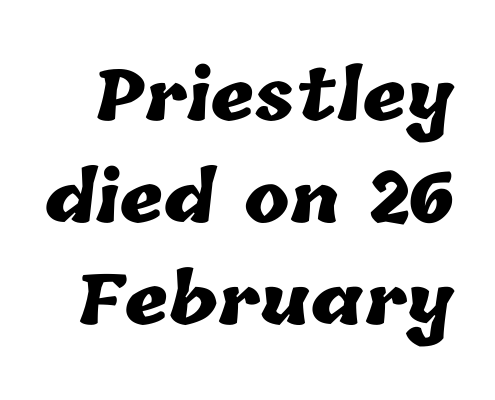
The line texture is even and compact thanks to regular tracking. Is the type bold? Yes — the strokes are clearly thick and heavy. Underline: absent. Spacing verdict: proportional, widths tailored to each character. Does the leading feel generous? No, just average.
